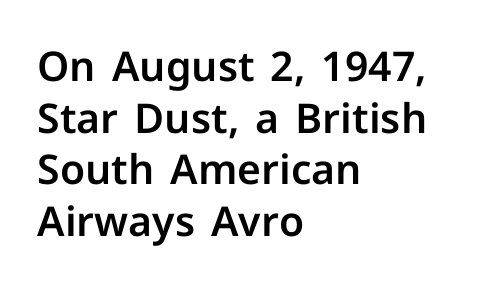
{"serif": "no", "italic": "no", "width": "normal", "stroke_contrast": "low", "x_height": "medium", "monospaced": "no", "underline": "no", "align": "left", "line_spacing": "normal", "line_spacing_ratio": 1.26, "letter_spacing": "normal", "letter_spacing_em": 0.0, "glyph_px": 41}
